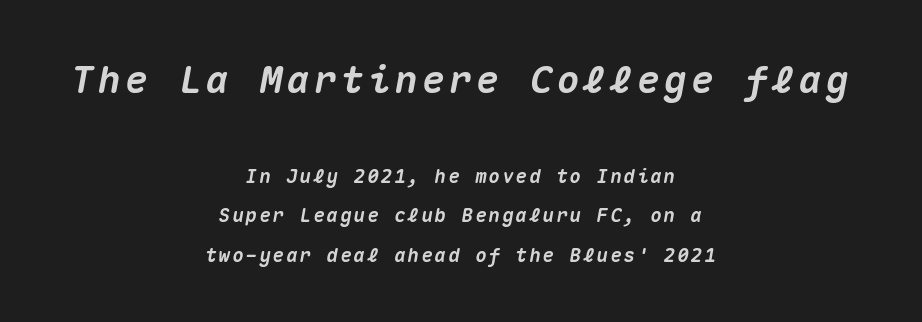
Q: Is the text bold? A: Yes.
Q: Is the text italic (slanted)? A: Yes, it leans right by about 10 degrees.
Q: Is the text underlined? A: No.
Q: How is the paragraph aligned? A: Centered.
Q: Is the spacing between lines tight, normal or loose? A: Loose.
Q: Which block of text is set in a larger size, the first (top) or the second (bottom)? A: The first (top) one.
Q: Width (condensed, normal, or wide)? A: Normal.
Q: Stroke contrast? A: Medium.
Q: x-height? A: Medium.
Q: Monospaced? A: Yes.
